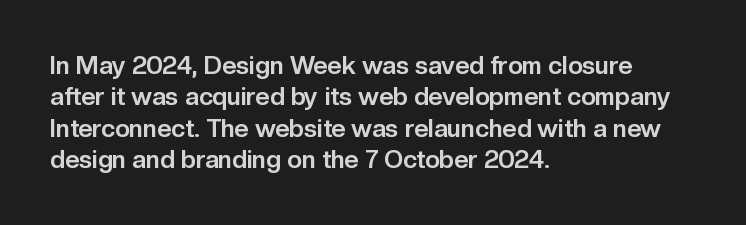
{"italic": "no", "bold": "yes", "underline": "no", "align": "left", "line_spacing": "normal", "line_spacing_ratio": 1.26, "letter_spacing": "normal", "letter_spacing_em": 0.0, "glyph_px": 25}
